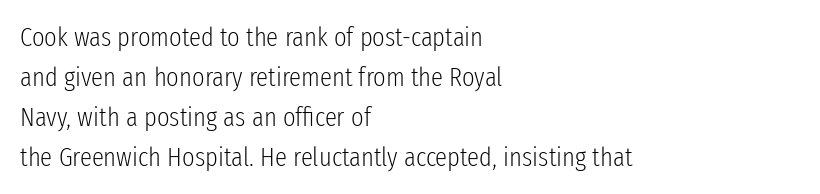
{"italic": "no", "bold": "no", "underline": "no", "align": "left", "line_spacing": "normal", "line_spacing_ratio": 1.48, "letter_spacing": "normal", "letter_spacing_em": 0.0, "glyph_px": 27}
